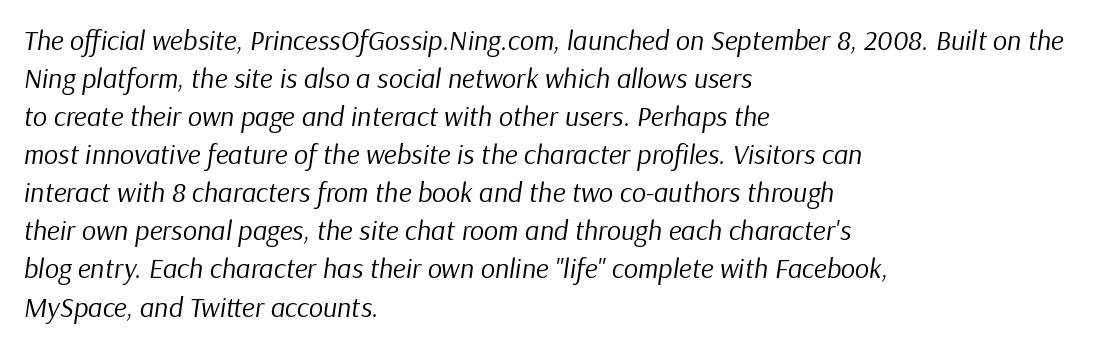
{"italic": "yes", "lean": "right", "slant_degrees": 9, "bold": "no", "weight": "regular", "width": "normal", "stroke_contrast": "low", "x_height": "medium", "monospaced": "no", "underline": "no", "align": "left", "line_spacing": "normal", "line_spacing_ratio": 1.36, "letter_spacing": "normal", "letter_spacing_em": 0.0, "glyph_px": 28}
